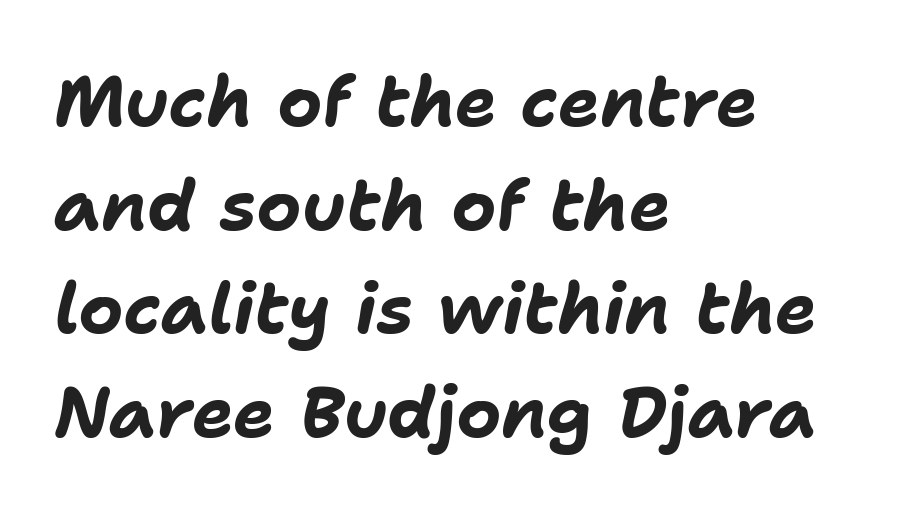
This is oblique type, the kind used for emphasis or titles. The rows are spaced the way most documents space them. Students, note that the glyphs here touch the page at normal intervals. The paragraph has a hard left edge and a soft right edge. Decoration check: the copy has no underline.
